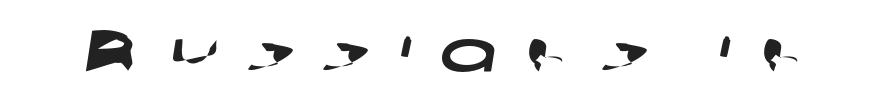
Q: Is the typeface a serif or a sans-serif typeface? A: Sans-serif.
Q: Is the text underlined? A: No.
Q: Is the spacing between letters normal or unusually wide? A: Unusually wide.
Q: Width (condensed, normal, or wide)? A: Wide.
Q: Stroke contrast? A: Low.
Q: x-height? A: Medium.
Q: Monospaced? A: No.
